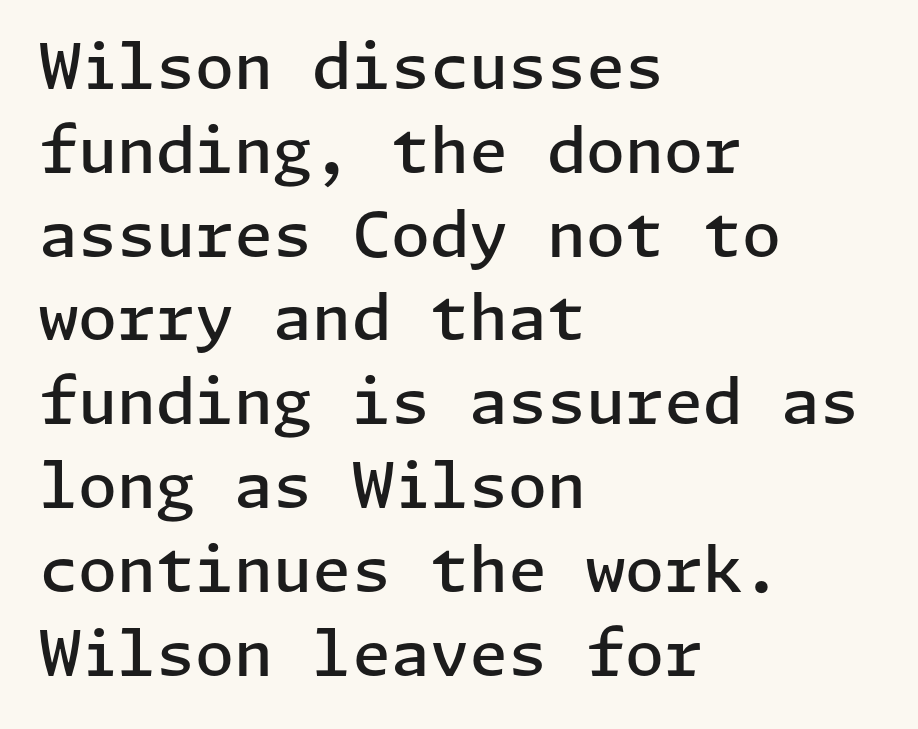
Vertically, the passage feels balanced, rows spaced as you'd expect. In terms of weight, the rendering is demibold, just under bold. Leftover space on each line is placed entirely after the last word. Check under the words: just untouched page.
